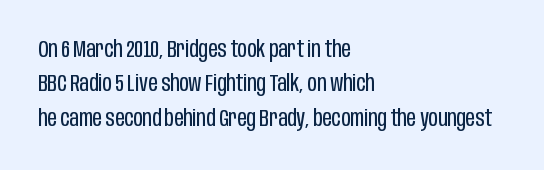
{"italic": "no", "bold": "no", "underline": "no", "align": "left", "line_spacing": "normal", "line_spacing_ratio": 1.49, "letter_spacing": "normal", "letter_spacing_em": 0.0, "glyph_px": 23}
